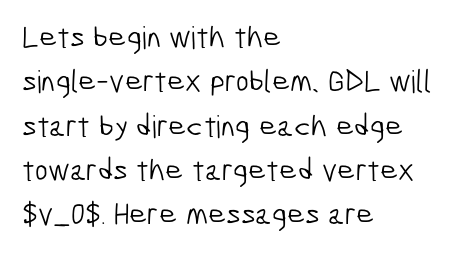
Letter spacing: default. Horizontal alignment here is leftward, the default for most running prose. Nobody drew a line under any word here. Looks like regular typesetting: each glyph gets only the width it needs. This sample uses a sans-serif face.
